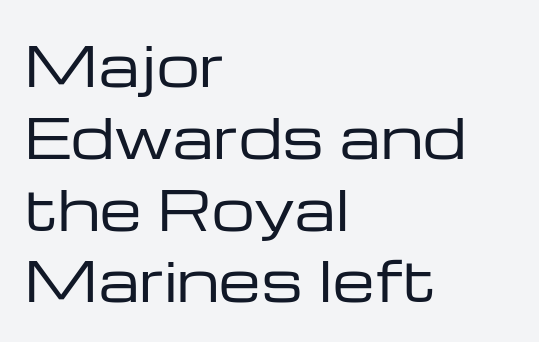
These lines are set flush left with a ragged right edge. Note the varied advance widths — an 'i' is clearly narrower than an 'm'. A sans-serif font was chosen for this passage. In terms of posture, this sample is upright. Regular leading. Bold? No — there's no thickening of the strokes.
